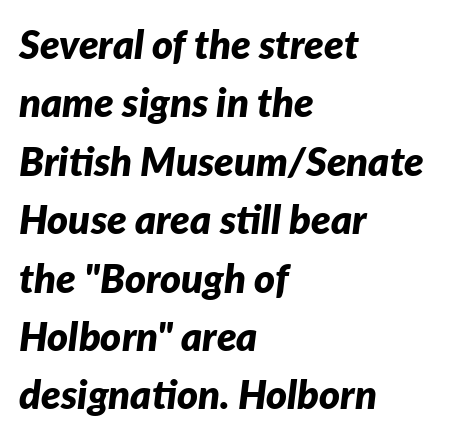
Q: Is the text bold? A: Yes.
Q: Is the text italic (slanted)? A: Yes, it leans right by about 7 degrees.
Q: Is the text underlined? A: No.
Q: How is the paragraph aligned? A: Left-aligned.
Q: Is the spacing between letters normal or unusually wide? A: Normal.
Q: Is the spacing between lines tight, normal or loose? A: Normal.
Q: Width (condensed, normal, or wide)? A: Normal.
Q: Stroke contrast? A: Low.
Q: x-height? A: Medium.
Q: Monospaced? A: No.
